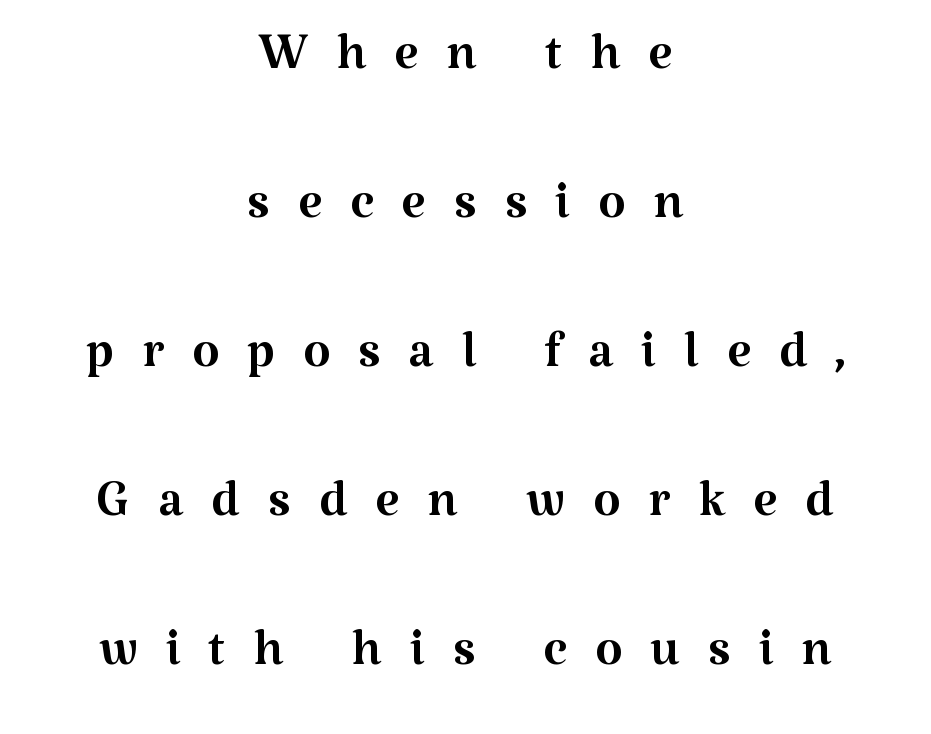
Does the lettering tilt? It doesn't — this is upright. In terms of letterspacing, this is a distinctly airy, spread setting. Teacher's note: observe the equal gaps on both sides — that is centered alignment. Words float on clear page, feet unadorned. Font category for this specimen: serif.
